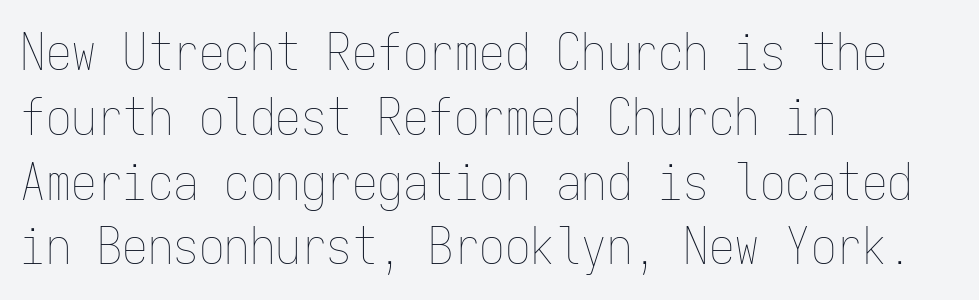
{"italic": "no", "bold": "no", "weight": "thin", "width": "condensed", "stroke_contrast": "low", "x_height": "medium", "monospaced": "yes", "underline": "no", "align": "left", "line_spacing": "normal", "line_spacing_ratio": 1.27, "letter_spacing": "normal", "letter_spacing_em": 0.0, "glyph_px": 51}
